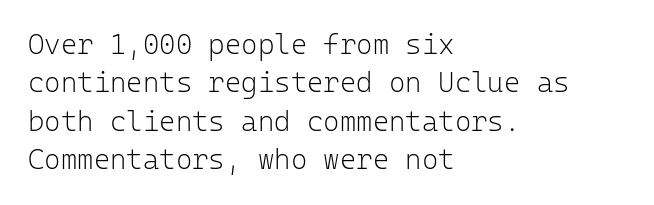
Q: Is the text bold? A: No.
Q: Is the text italic (slanted)? A: No, it is upright.
Q: Is the typeface a serif or a sans-serif typeface? A: Sans-serif.
Q: Is the text underlined? A: No.
Q: How is the paragraph aligned? A: Left-aligned.
Q: Is the spacing between letters normal or unusually wide? A: Normal.
Q: Is the spacing between lines tight, normal or loose? A: Normal.
Q: Width (condensed, normal, or wide)? A: Normal.
Q: Stroke contrast? A: Low.
Q: x-height? A: Medium.
Q: Monospaced? A: Yes.
